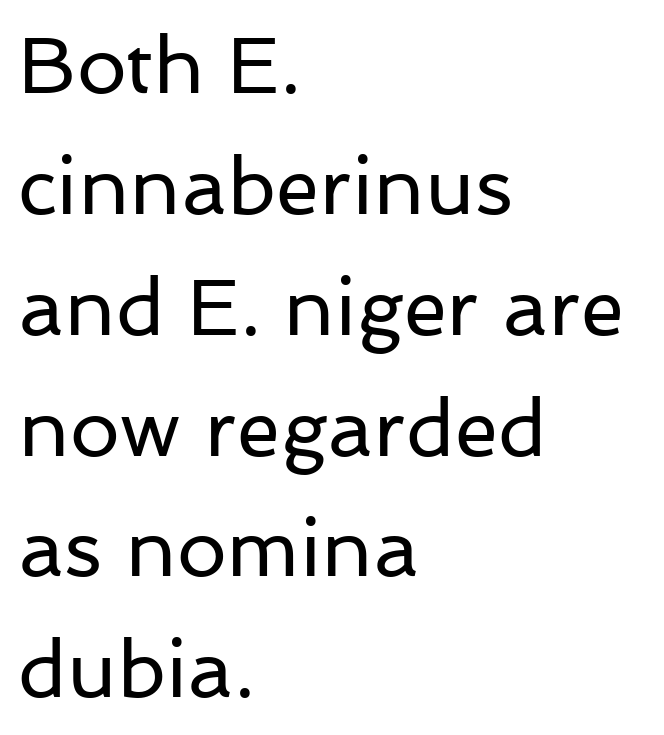
Q: Is the text bold? A: No.
Q: Is the text italic (slanted)? A: No, it is upright.
Q: Is the typeface a serif or a sans-serif typeface? A: Sans-serif.
Q: Is the text underlined? A: No.
Q: How is the paragraph aligned? A: Left-aligned.
Q: Is the spacing between letters normal or unusually wide? A: Normal.
Q: Is the spacing between lines tight, normal or loose? A: Normal.
Q: Width (condensed, normal, or wide)? A: Normal.
Q: Stroke contrast? A: Low.
Q: x-height? A: Medium.
Q: Monospaced? A: No.
